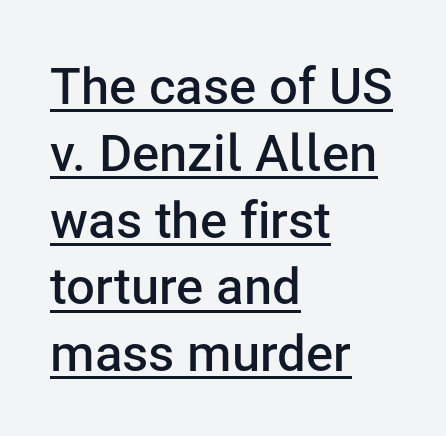
{"serif": "no", "italic": "no", "bold": "semi", "weight": "semibold", "width": "normal", "stroke_contrast": "low", "x_height": "medium", "monospaced": "no", "underline": "yes", "align": "left", "line_spacing": "normal", "line_spacing_ratio": 1.31, "letter_spacing": "normal", "letter_spacing_em": 0.0, "glyph_px": 51}
